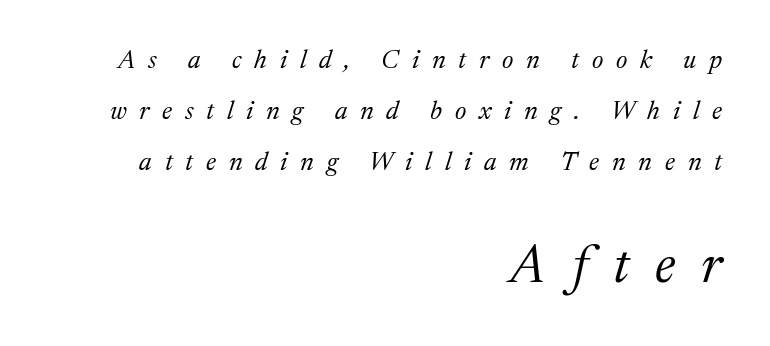
The image shows 53 px regular-weight serif type, italic (leaning right); set right-aligned, loose line spacing (1.96x), unusually wide letter spacing (+0.49 em), not underlined; the second (bottom) block is 2.04x larger; medium stroke contrast and a medium x-height.
